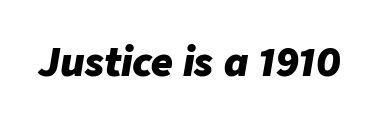
Q: Is the text bold? A: Yes.
Q: Is the text italic (slanted)? A: Yes, it leans right by about 9 degrees.
Q: Is the text underlined? A: No.
Q: Is the spacing between letters normal or unusually wide? A: Normal.
Q: Width (condensed, normal, or wide)? A: Normal.
Q: Stroke contrast? A: Low.
Q: x-height? A: Medium.
Q: Monospaced? A: No.
